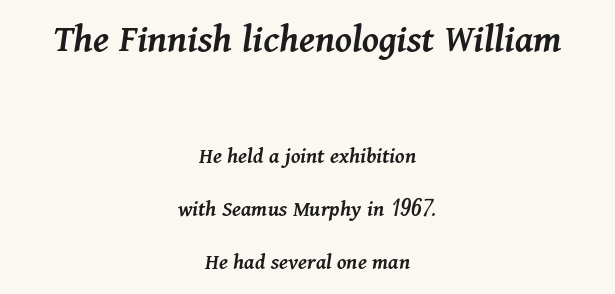
{"italic": "yes", "lean": "right", "slant_degrees": 11, "bold": "semi", "weight": "semibold", "width": "normal", "stroke_contrast": "medium", "x_height": "medium", "monospaced": "no", "underline": "no", "align": "center", "line_spacing": "loose", "line_spacing_ratio": 2.3, "letter_spacing": "normal", "letter_spacing_em": 0.0, "larger_block": "first", "size_ratio": 1.78, "glyph_px": 41}
